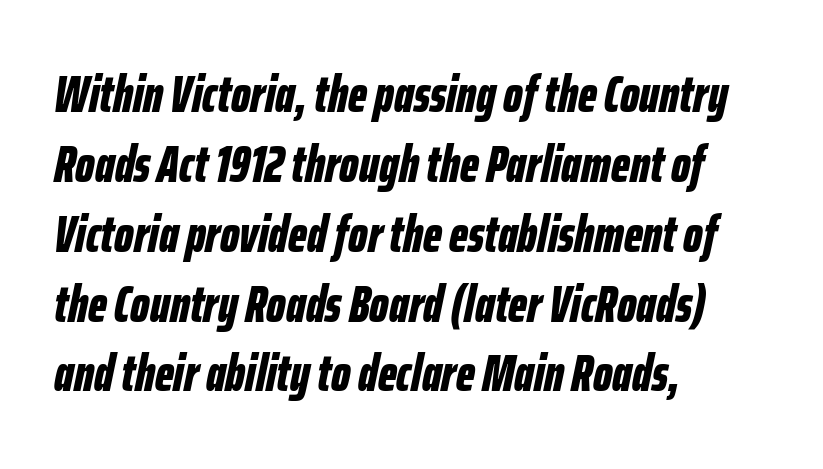
{"italic": "yes", "lean": "right", "slant_degrees": 12, "bold": "yes", "weight": "bold", "width": "condensed", "stroke_contrast": "low", "x_height": "medium", "monospaced": "no", "underline": "no", "align": "left", "line_spacing": "normal", "line_spacing_ratio": 1.37, "letter_spacing": "normal", "letter_spacing_em": 0.0, "glyph_px": 51}
